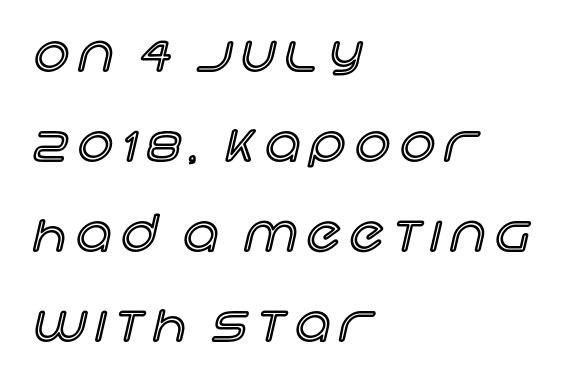
The image shows 49 px text type; set left-aligned, line spacing 1.84x, unusually wide letter spacing (+0.2 em), not underlined; a large x-height.
